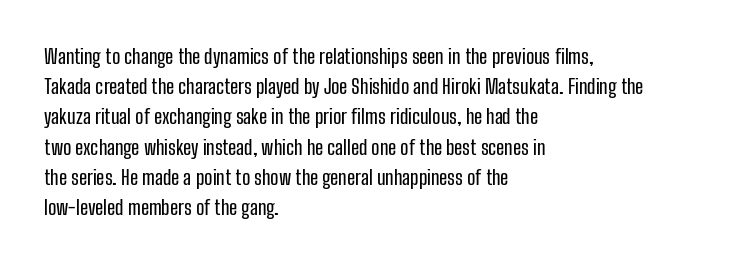
Q: Is the text italic (slanted)? A: No, it is upright.
Q: Is the text underlined? A: No.
Q: How is the paragraph aligned? A: Left-aligned.
Q: Is the spacing between letters normal or unusually wide? A: Normal.
Q: Is the spacing between lines tight, normal or loose? A: Normal.
